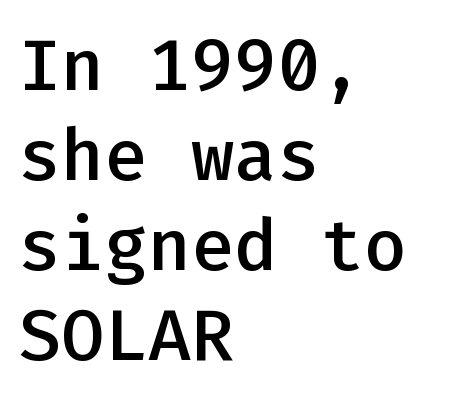
Q: Is the text bold? A: Semi-bold.
Q: Is the text italic (slanted)? A: No, it is upright.
Q: Is the typeface a serif or a sans-serif typeface? A: Sans-serif.
Q: Is the text underlined? A: No.
Q: How is the paragraph aligned? A: Left-aligned.
Q: Is the spacing between letters normal or unusually wide? A: Normal.
Q: Is the spacing between lines tight, normal or loose? A: Normal.
Q: Width (condensed, normal, or wide)? A: Normal.
Q: Stroke contrast? A: Low.
Q: x-height? A: Medium.
Q: Monospaced? A: Yes.
